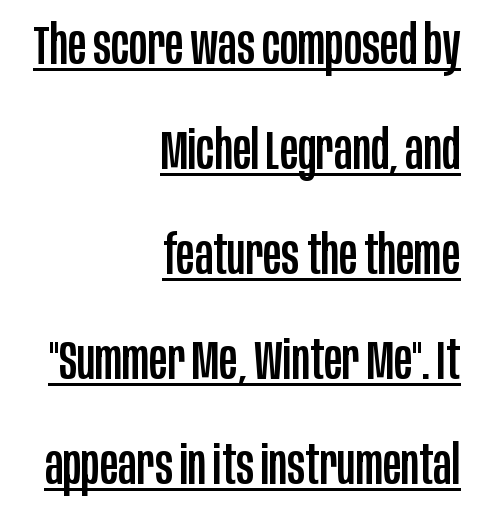
{"serif": "no", "italic": "no", "width": "condensed", "stroke_contrast": "low", "x_height": "large", "monospaced": "no", "underline": "yes", "align": "right", "line_spacing": "loose", "line_spacing_ratio": 1.91, "letter_spacing": "normal", "letter_spacing_em": 0.0, "glyph_px": 55}
